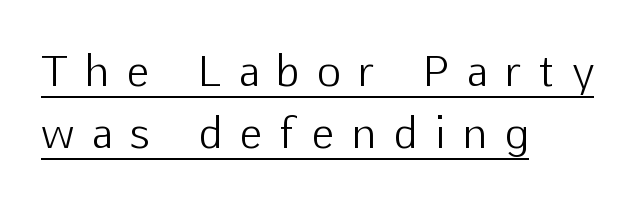
{"serif": "no", "italic": "no", "bold": "no", "weight": "light", "width": "normal", "stroke_contrast": "low", "x_height": "medium", "monospaced": "no", "underline": "yes", "align": "left", "line_spacing": "normal", "line_spacing_ratio": 1.52, "letter_spacing": "wide", "letter_spacing_em": 0.46, "glyph_px": 41}
